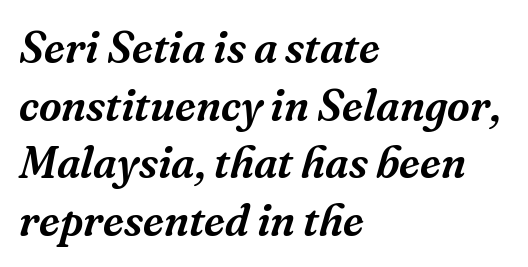
The image shows 44 px serif type, italic (leaning right); set left-aligned, normal line spacing (1.31x), normal letter spacing, not underlined; medium stroke contrast and a medium x-height.
